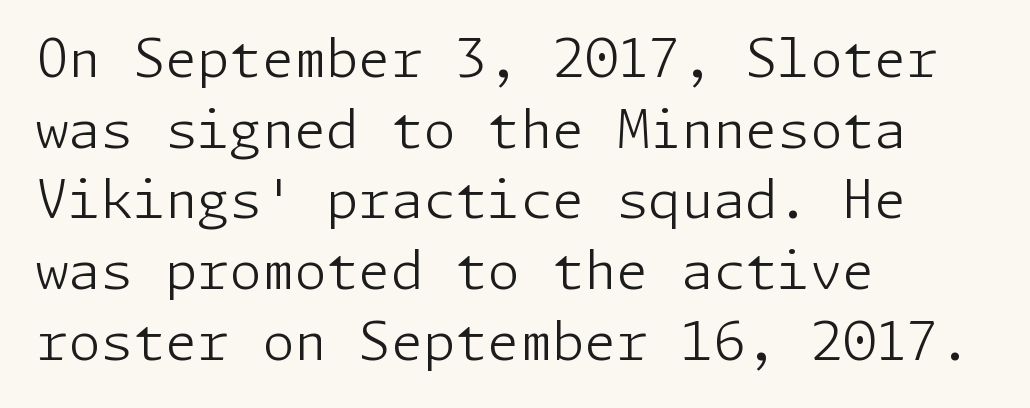
The designer went with a sans here, leaving each stem footless. Glance below the letters and you will spot only blank space. In terms of posture, this sample is upright. The ragged edge is on the right, which tells us the setting is flush left.
